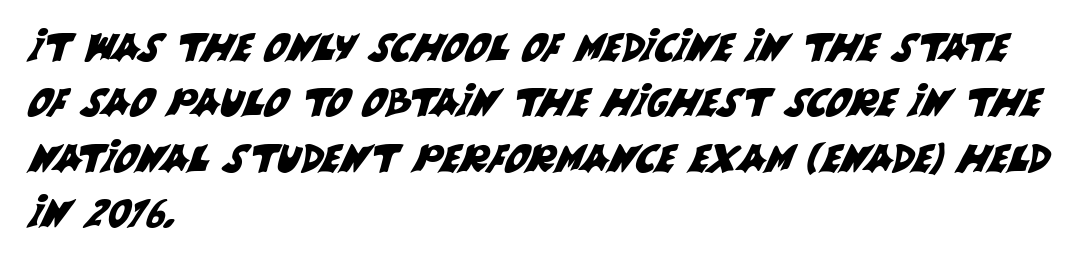
Q: Is the typeface a serif or a sans-serif typeface? A: Sans-serif.
Q: Is the text underlined? A: No.
Q: How is the paragraph aligned? A: Left-aligned.
Q: Is the spacing between letters normal or unusually wide? A: Normal.
Q: Is the spacing between lines tight, normal or loose? A: Normal.
Q: Width (condensed, normal, or wide)? A: Normal.
Q: Stroke contrast? A: Medium.
Q: x-height? A: Large.
Q: Monospaced? A: No.
